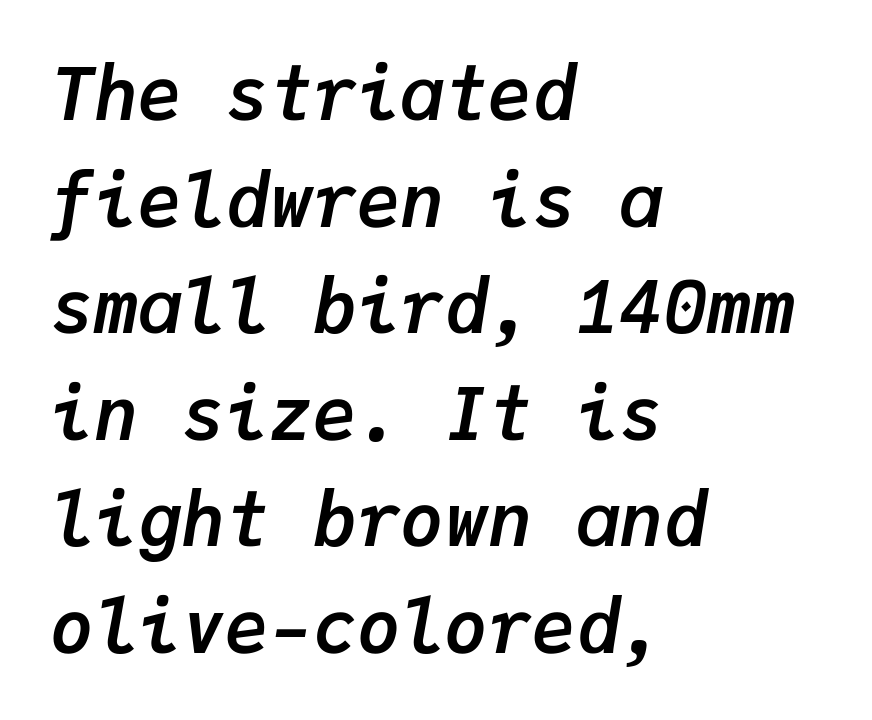
{"italic": "yes", "lean": "right", "slant_degrees": 9, "bold": "yes", "weight": "semibold", "width": "normal", "stroke_contrast": "low", "x_height": "medium", "monospaced": "yes", "underline": "no", "align": "left", "line_spacing": "normal", "line_spacing_ratio": 1.46, "letter_spacing": "normal", "letter_spacing_em": 0.0, "glyph_px": 73}
